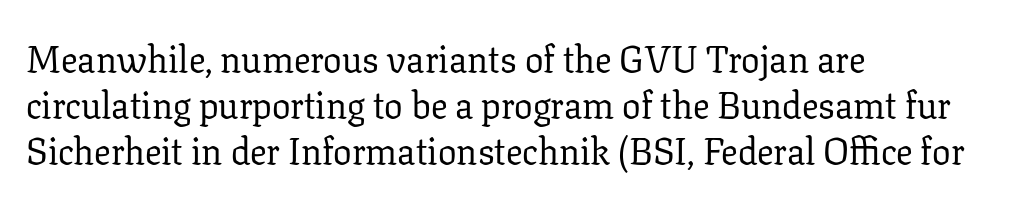
Q: Is the text bold? A: No.
Q: Is the text italic (slanted)? A: No, it is upright.
Q: Is the typeface a serif or a sans-serif typeface? A: Serif.
Q: Is the text underlined? A: No.
Q: How is the paragraph aligned? A: Left-aligned.
Q: Is the spacing between letters normal or unusually wide? A: Normal.
Q: Width (condensed, normal, or wide)? A: Normal.
Q: Stroke contrast? A: Low.
Q: x-height? A: Medium.
Q: Monospaced? A: No.
